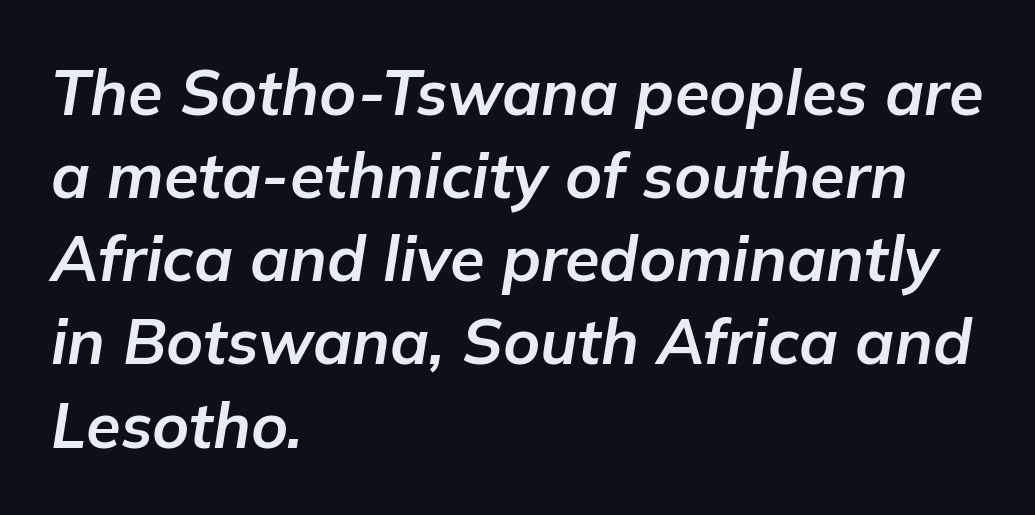
This rendering leaves character spacing at its baseline value. You could not count columns in this text — the font is proportionally spaced. Any mark beneath the type? The region is blank. In CSS terms this would be text-align: left. Notice how descenders clear the ascenders below comfortably — that's standard leading.
